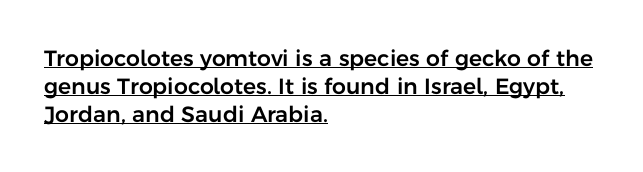
The image shows 22 px text type, upright; set left-aligned, normal line spacing (1.27x), normal letter spacing, underlined.
